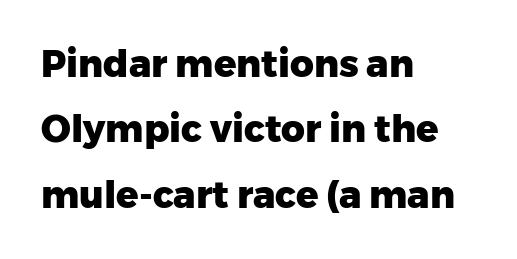
Q: Is the text bold? A: Yes.
Q: Is the text italic (slanted)? A: No, it is upright.
Q: Is the typeface a serif or a sans-serif typeface? A: Sans-serif.
Q: Is the text underlined? A: No.
Q: How is the paragraph aligned? A: Left-aligned.
Q: Is the spacing between letters normal or unusually wide? A: Normal.
Q: Width (condensed, normal, or wide)? A: Normal.
Q: Stroke contrast? A: Low.
Q: x-height? A: Medium.
Q: Monospaced? A: No.
